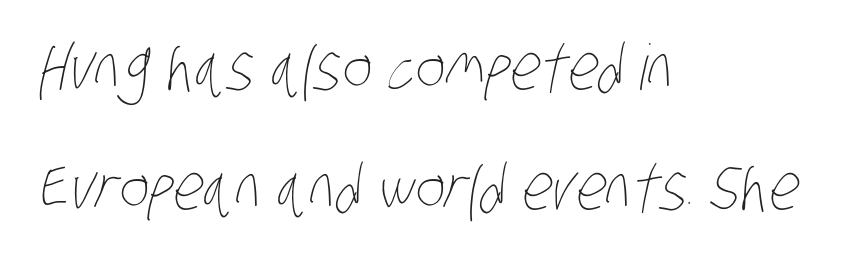
The image shows 63 px thin, condensed type; set left-aligned, loose line spacing (1.91x), normal letter spacing, not underlined; low stroke contrast and a large x-height.
